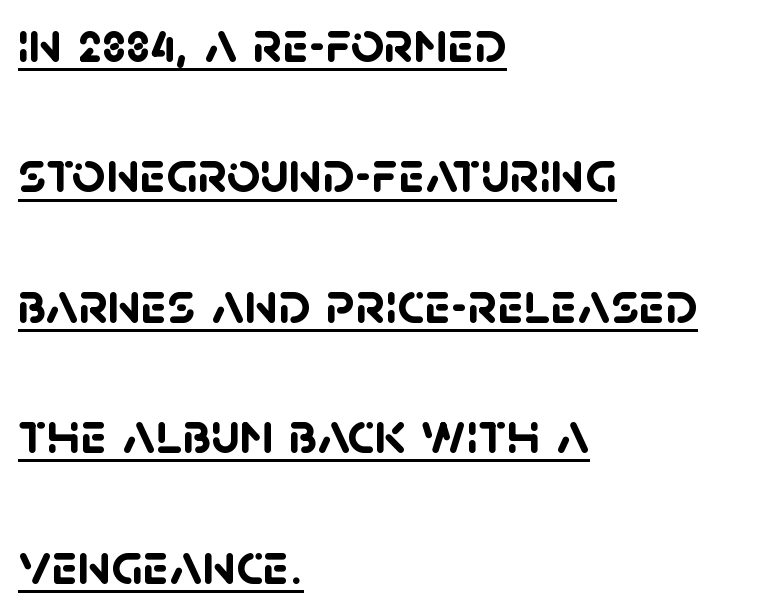
Q: Is the text bold? A: Yes.
Q: Is the typeface a serif or a sans-serif typeface? A: Sans-serif.
Q: Is the text underlined? A: Yes.
Q: How is the paragraph aligned? A: Left-aligned.
Q: Is the spacing between letters normal or unusually wide? A: Normal.
Q: Is the spacing between lines tight, normal or loose? A: Loose.
Q: Width (condensed, normal, or wide)? A: Normal.
Q: Stroke contrast? A: Low.
Q: x-height? A: Large.
Q: Monospaced? A: No.
